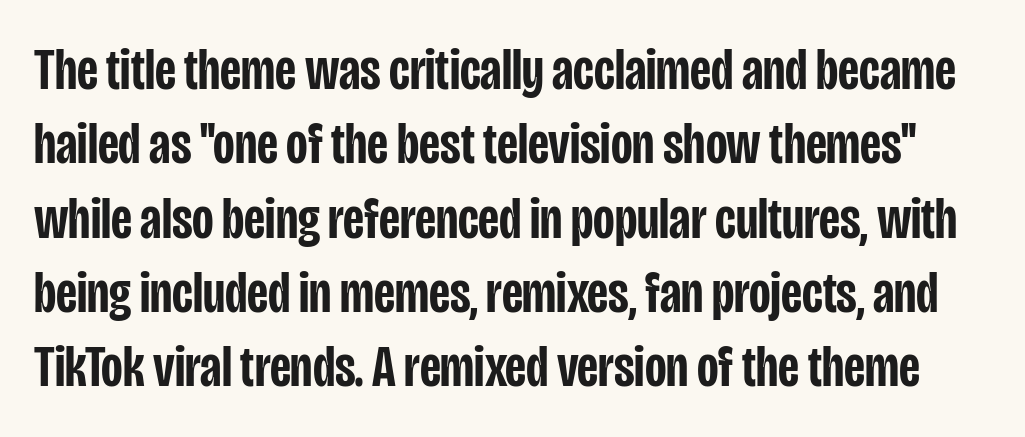
Q: Is the text bold? A: Semi-bold.
Q: Is the text italic (slanted)? A: No, it is upright.
Q: Is the typeface a serif or a sans-serif typeface? A: Sans-serif.
Q: Is the text underlined? A: No.
Q: Is the spacing between letters normal or unusually wide? A: Normal.
Q: Is the spacing between lines tight, normal or loose? A: Normal.
Q: Width (condensed, normal, or wide)? A: Condensed.
Q: Stroke contrast? A: Low.
Q: x-height? A: Large.
Q: Monospaced? A: No.
